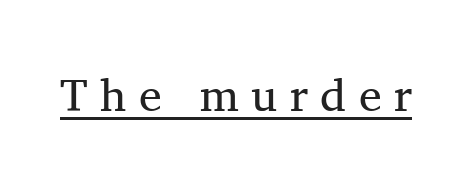
The image shows 46 px regular-weight serif type, upright; set unusually wide letter spacing (+0.27 em), underlined; medium stroke contrast and a medium x-height.
